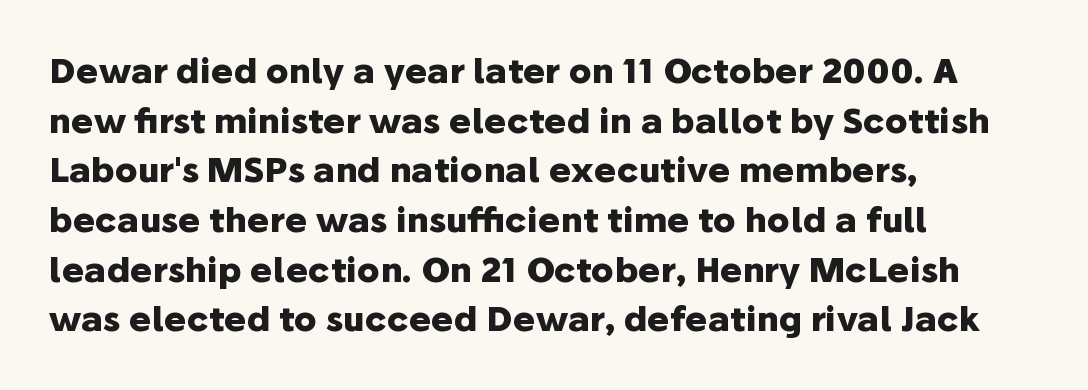
Q: Is the text bold? A: Yes.
Q: Is the text italic (slanted)? A: No, it is upright.
Q: Is the typeface a serif or a sans-serif typeface? A: Sans-serif.
Q: Is the text underlined? A: No.
Q: How is the paragraph aligned? A: Left-aligned.
Q: Is the spacing between letters normal or unusually wide? A: Normal.
Q: Is the spacing between lines tight, normal or loose? A: Normal.
Q: Width (condensed, normal, or wide)? A: Normal.
Q: Stroke contrast? A: Low.
Q: x-height? A: Medium.
Q: Monospaced? A: No.
